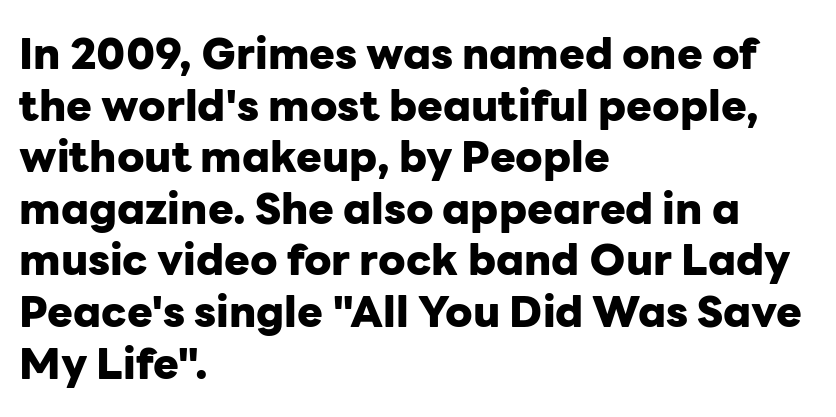
The image shows 43 px heavy sans-serif type, upright; set left-aligned, line spacing 1.2x, normal letter spacing, not underlined; low stroke contrast and a medium x-height.
